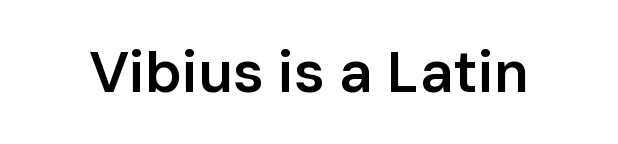
Q: Is the text bold? A: Semi-bold.
Q: Is the text italic (slanted)? A: No, it is upright.
Q: Is the typeface a serif or a sans-serif typeface? A: Sans-serif.
Q: Is the text underlined? A: No.
Q: Is the spacing between letters normal or unusually wide? A: Normal.
Q: Width (condensed, normal, or wide)? A: Normal.
Q: Stroke contrast? A: Low.
Q: x-height? A: Medium.
Q: Monospaced? A: No.
